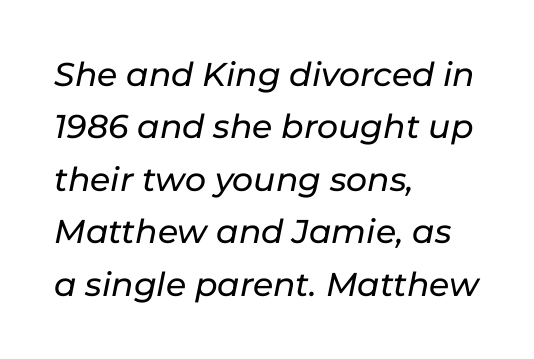
The image shows 33 px text type, italic (leaning right); set left-aligned, normal line spacing (1.59x), normal letter spacing, not underlined; low stroke contrast and a medium x-height.
